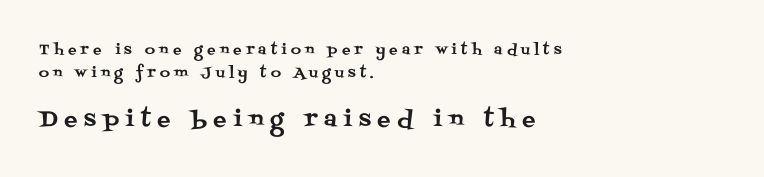
Q: Is the text italic (slanted)? A: No, it is upright.
Q: Is the text underlined? A: No.
Q: How is the paragraph aligned? A: Left-aligned.
Q: Is the spacing between letters normal or unusually wide? A: Unusually wide.
Q: Is the spacing between lines tight, normal or loose? A: Normal.
Q: Which block of text is set in a larger size, the first (top) or the second (bottom)? A: The second (bottom) one.
